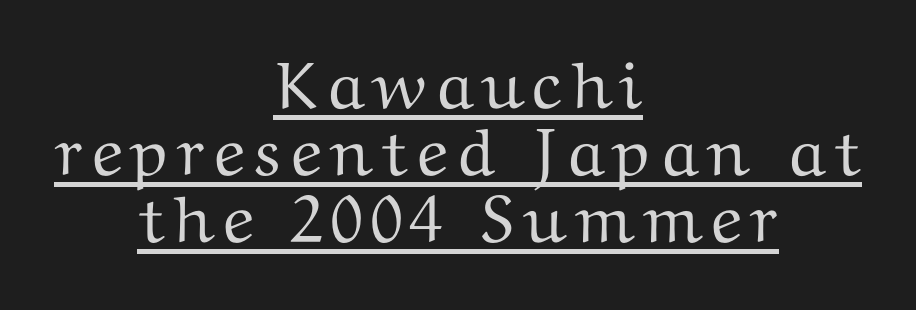
Q: Is the text italic (slanted)? A: No, it is upright.
Q: Is the typeface a serif or a sans-serif typeface? A: Serif.
Q: Is the text underlined? A: Yes.
Q: How is the paragraph aligned? A: Centered.
Q: Is the spacing between lines tight, normal or loose? A: Tight.
Q: Width (condensed, normal, or wide)? A: Wide.
Q: Stroke contrast? A: Medium.
Q: x-height? A: Medium.
Q: Monospaced? A: No.
